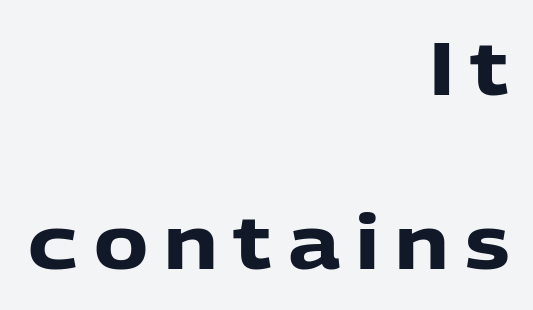
The image shows 73 px heavy sans-serif type, upright; set right-aligned, loose line spacing (2.38x), unusually wide letter spacing (+0.22 em), not underlined; low stroke contrast and a medium x-height.
